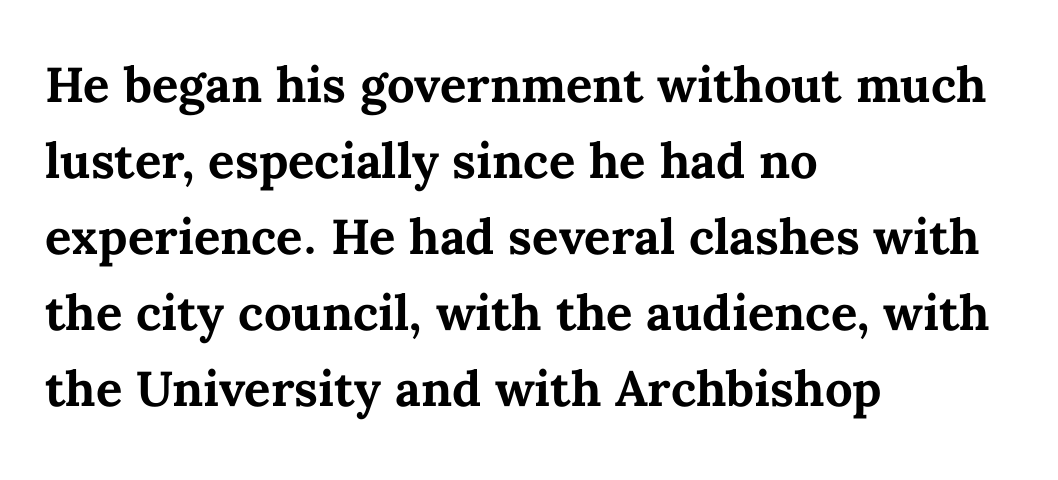
The image shows 49 px bold type, upright; set left-aligned, normal line spacing (1.55x), normal letter spacing, not underlined; medium stroke contrast and a medium x-height.
